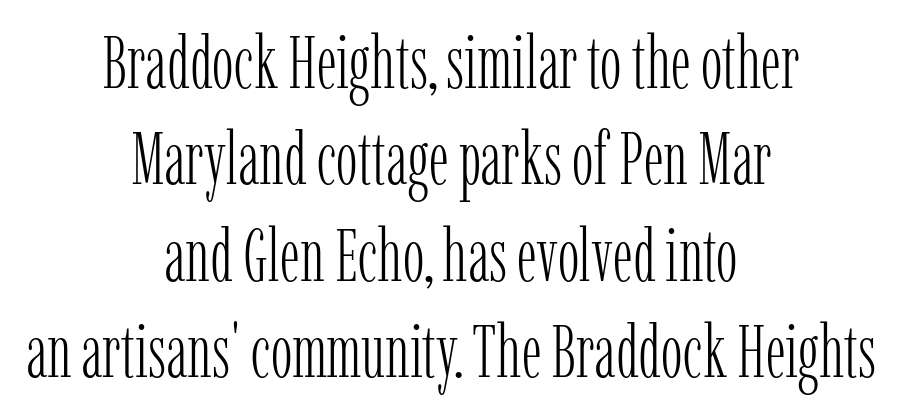
Teacher's note: observe the equal gaps on both sides — that is centered alignment. The specimen omits any rule beneath the text block's lines. The text was rendered using a seriffed face with decorative stroke endings. No extra ink here — the face is not bold. A normal amount of white space separates one row of letters from the next.
